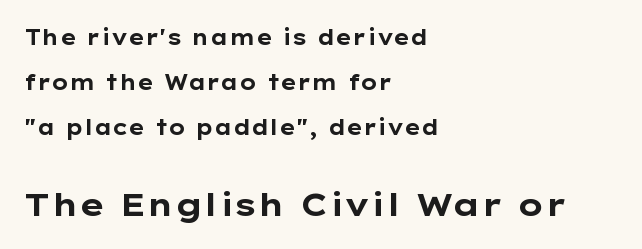
{"serif": "no", "italic": "no", "bold": "yes", "weight": "bold", "width": "wide", "stroke_contrast": "low", "x_height": "medium", "monospaced": "no", "underline": "no", "align": "left", "line_spacing": "loose", "line_spacing_ratio": 2.14, "letter_spacing": "normal", "letter_spacing_em": 0.0, "larger_block": "second", "size_ratio": 1.52, "glyph_px": 32}
